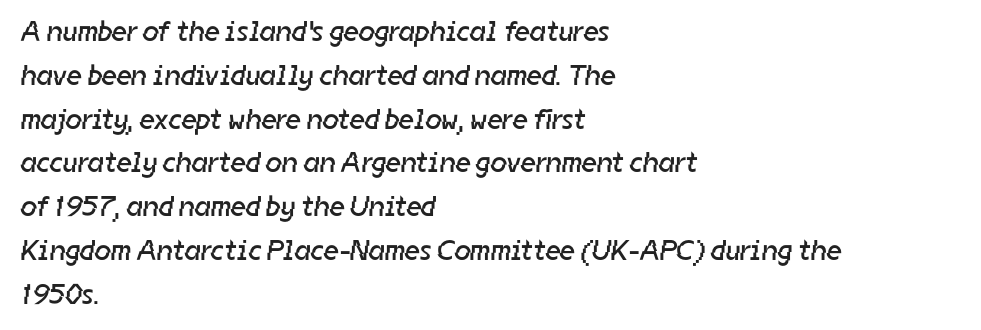
Q: Is the text bold? A: No.
Q: Is the typeface a serif or a sans-serif typeface? A: Sans-serif.
Q: Is the text underlined? A: No.
Q: How is the paragraph aligned? A: Left-aligned.
Q: Is the spacing between letters normal or unusually wide? A: Normal.
Q: Is the spacing between lines tight, normal or loose? A: Normal.
Q: Width (condensed, normal, or wide)? A: Normal.
Q: Stroke contrast? A: Low.
Q: x-height? A: Medium.
Q: Monospaced? A: No.
